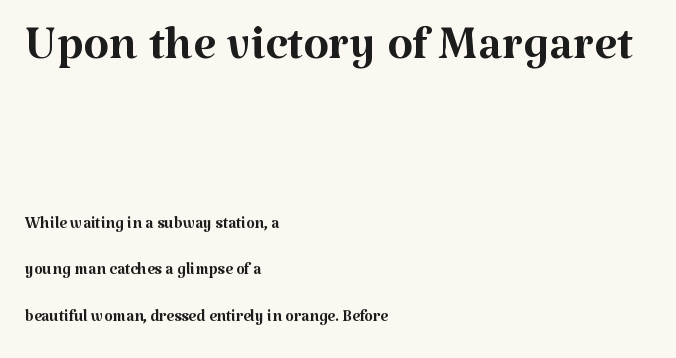
Q: Is the text bold? A: No.
Q: Is the text italic (slanted)? A: No, it is upright.
Q: Is the typeface a serif or a sans-serif typeface? A: Serif.
Q: Is the text underlined? A: No.
Q: How is the paragraph aligned? A: Left-aligned.
Q: Is the spacing between letters normal or unusually wide? A: Normal.
Q: Is the spacing between lines tight, normal or loose? A: Loose.
Q: Which block of text is set in a larger size, the first (top) or the second (bottom)? A: The first (top) one.
Q: Width (condensed, normal, or wide)? A: Normal.
Q: Stroke contrast? A: Medium.
Q: x-height? A: Medium.
Q: Monospaced? A: No.
